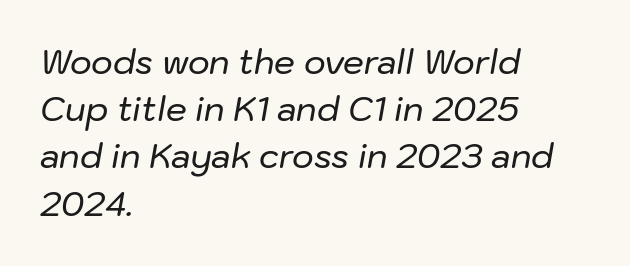
Q: Is the text italic (slanted)? A: Yes, it leans right by about 10 degrees.
Q: Is the text underlined? A: No.
Q: How is the paragraph aligned? A: Left-aligned.
Q: Is the spacing between letters normal or unusually wide? A: Normal.
Q: Is the spacing between lines tight, normal or loose? A: Normal.
Q: Width (condensed, normal, or wide)? A: Normal.
Q: Stroke contrast? A: Low.
Q: x-height? A: Medium.
Q: Monospaced? A: No.
